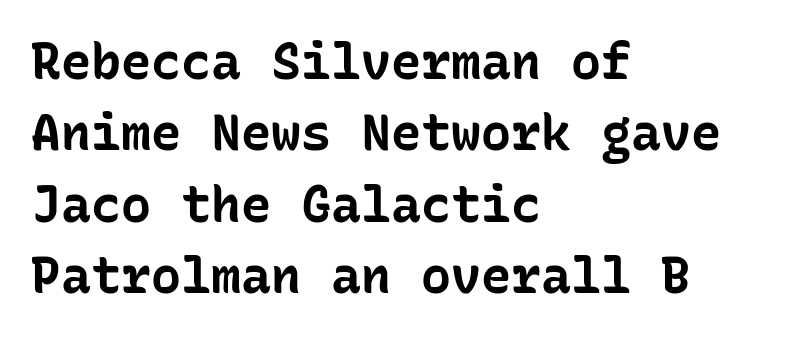
The image shows 50 px bold sans-serif type, upright, monospaced; set left-aligned, normal line spacing (1.43x), normal letter spacing, not underlined; low stroke contrast and a medium x-height.
